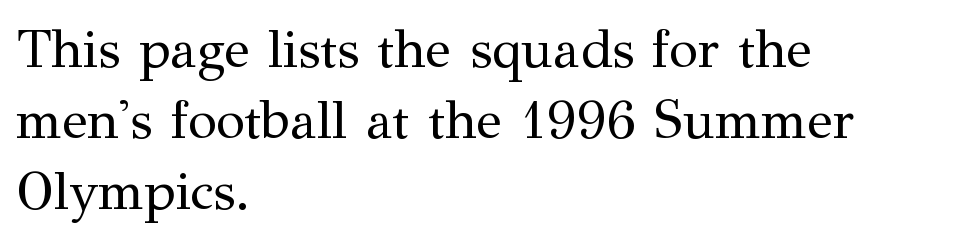
The image shows 53 px regular-weight serif type, upright; set left-aligned, normal line spacing (1.34x), normal letter spacing, not underlined; medium stroke contrast and a medium x-height.
